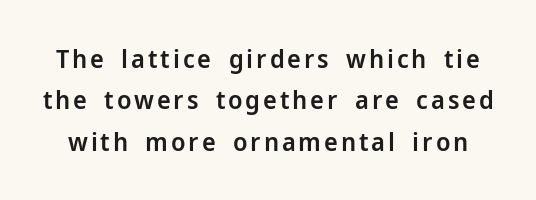
{"italic": "no", "bold": "semi", "underline": "no", "line_spacing": "normal", "line_spacing_ratio": 1.59, "glyph_px": 26}
